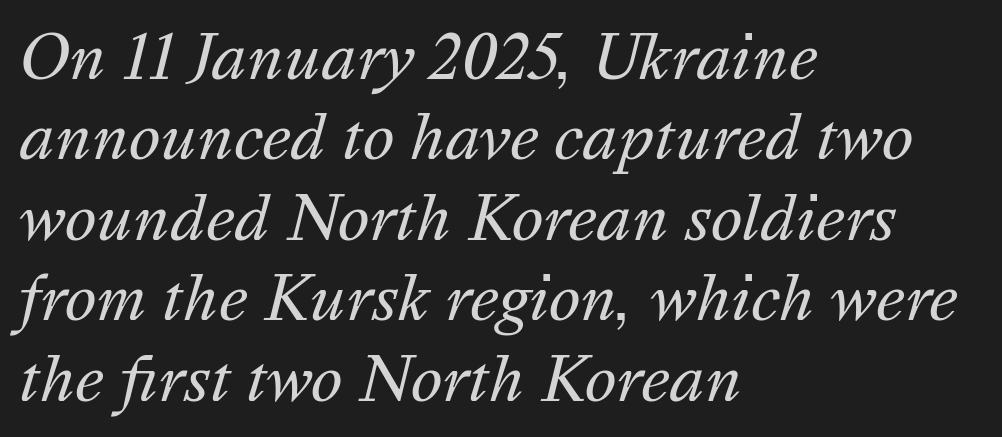
Line starts are locked; line ends wander. Students, observe: this is what conventionally led text looks like. Glyph-to-glyph distance matches everyday printed text. You could not count columns in this text — the font is proportionally spaced. This reads as an unemphasized weight, regular at the heaviest.
